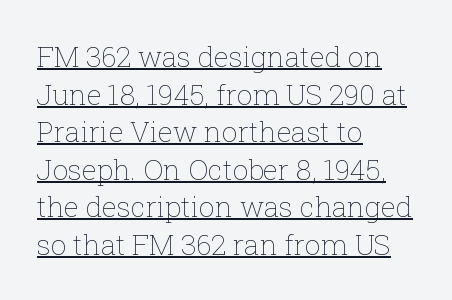
{"italic": "no", "bold": "no", "weight": "thin", "width": "normal", "stroke_contrast": "low", "x_height": "medium", "monospaced": "no", "underline": "yes", "align": "left", "line_spacing": "normal", "line_spacing_ratio": 1.34, "letter_spacing": "normal", "letter_spacing_em": 0.0, "glyph_px": 28}
